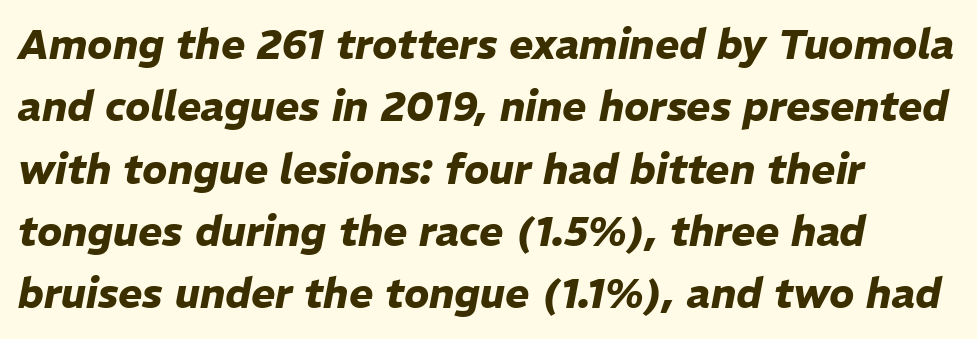
{"italic": "yes", "lean": "right", "slant_degrees": 11, "bold": "yes", "weight": "heavy", "width": "normal", "stroke_contrast": "low", "x_height": "medium", "monospaced": "no", "underline": "no", "align": "left", "line_spacing": "normal", "line_spacing_ratio": 1.52, "letter_spacing": "normal", "letter_spacing_em": 0.0, "glyph_px": 41}
